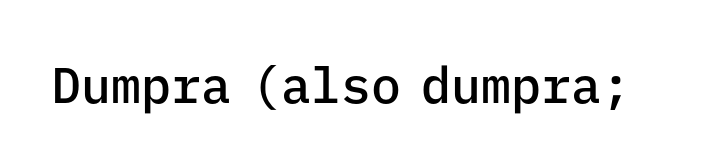
The image shows 50 px semibold sans-serif type, upright, monospaced; set normal letter spacing, not underlined; low stroke contrast and a medium x-height.
